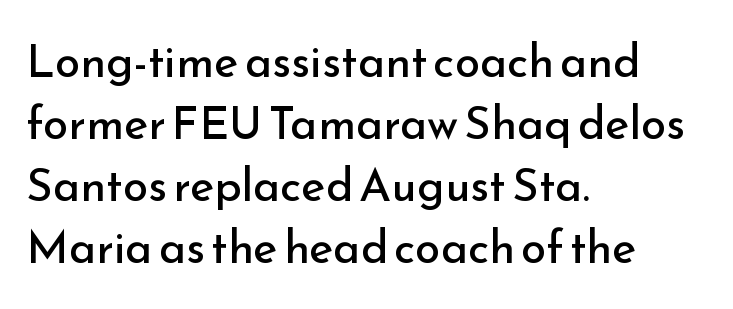
Each stroke keeps to a modest, everyday thickness or less. This sample is left-justified, so line endings fall wherever the words run out. You could call the tracking neutral — neither tight nor loose. This is roman type, the default non-slanted kind.
